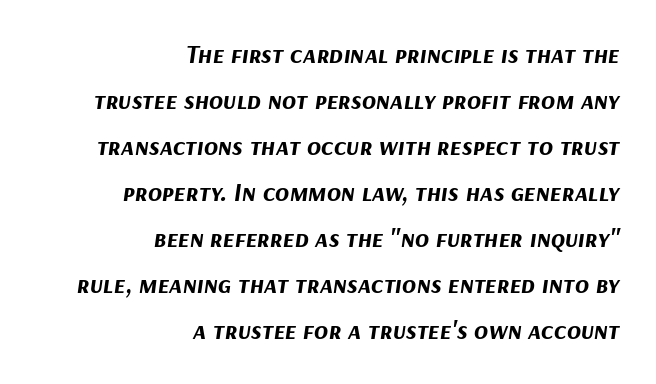
{"italic": "yes", "lean": "right", "slant_degrees": 9, "bold": "yes", "underline": "no", "align": "right", "line_spacing_ratio": 1.77, "letter_spacing": "normal", "letter_spacing_em": 0.0, "glyph_px": 26}
